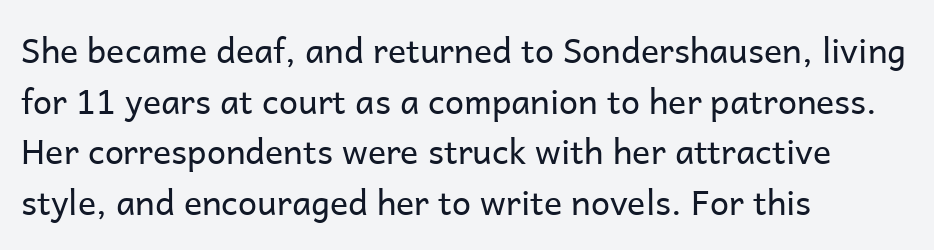
The image shows 34 px regular-weight sans-serif type, upright; set left-aligned, normal line spacing (1.49x), normal letter spacing, not underlined; low stroke contrast and a medium x-height.
